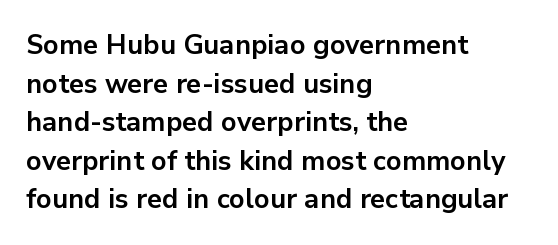
The image shows 27 px bold type, upright; set left-aligned, normal line spacing (1.43x), normal letter spacing, not underlined.
